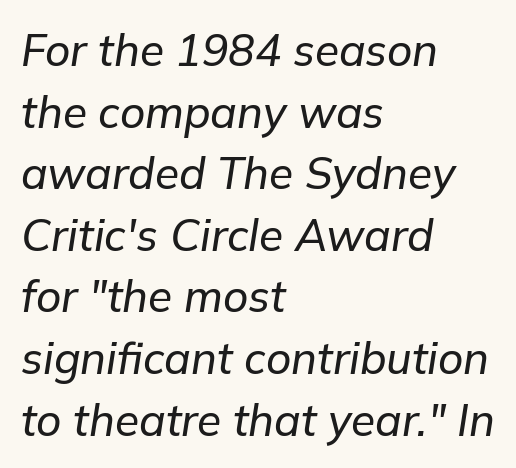
{"italic": "yes", "lean": "right", "slant_degrees": 9, "width": "normal", "stroke_contrast": "low", "x_height": "medium", "monospaced": "no", "underline": "no", "align": "left", "line_spacing": "normal", "line_spacing_ratio": 1.4, "letter_spacing": "normal", "letter_spacing_em": 0.0, "glyph_px": 44}
